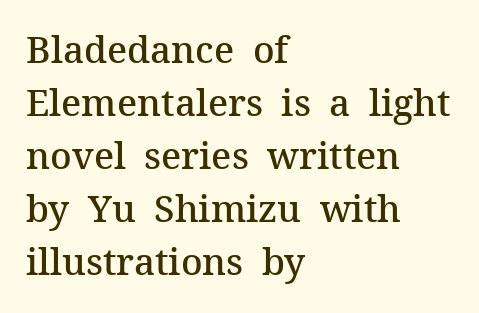
{"serif": "yes", "italic": "no", "bold": "semi", "weight": "semibold", "width": "normal", "stroke_contrast": "medium", "x_height": "medium", "monospaced": "no", "underline": "no", "align": "left", "line_spacing": "normal", "line_spacing_ratio": 1.43, "letter_spacing": "normal", "letter_spacing_em": 0.0, "glyph_px": 37}
